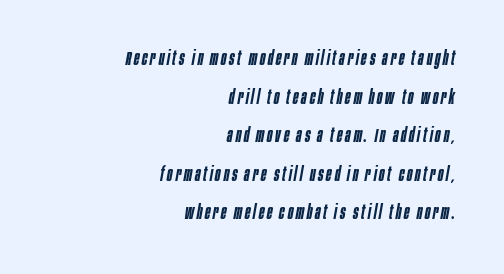
The image shows 20 px text type, italic (leaning right); set right-aligned, loose line spacing (1.93x), not underlined.
